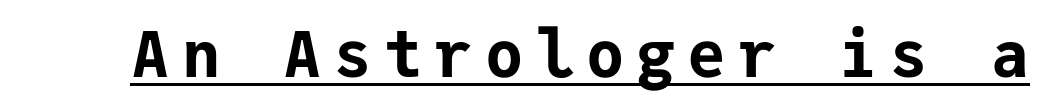
Q: Is the text bold? A: Yes.
Q: Is the text italic (slanted)? A: No, it is upright.
Q: Is the typeface a serif or a sans-serif typeface? A: Sans-serif.
Q: Is the text underlined? A: Yes.
Q: Width (condensed, normal, or wide)? A: Normal.
Q: Stroke contrast? A: Low.
Q: x-height? A: Medium.
Q: Monospaced? A: Yes.
